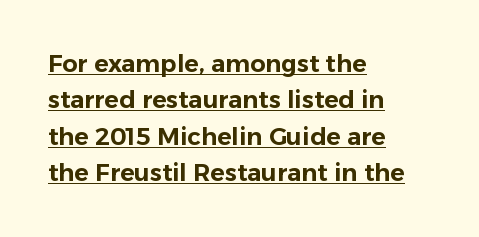
{"italic": "no", "underline": "yes", "align": "left", "line_spacing": "normal", "line_spacing_ratio": 1.52, "letter_spacing": "normal", "letter_spacing_em": 0.0, "glyph_px": 24}
